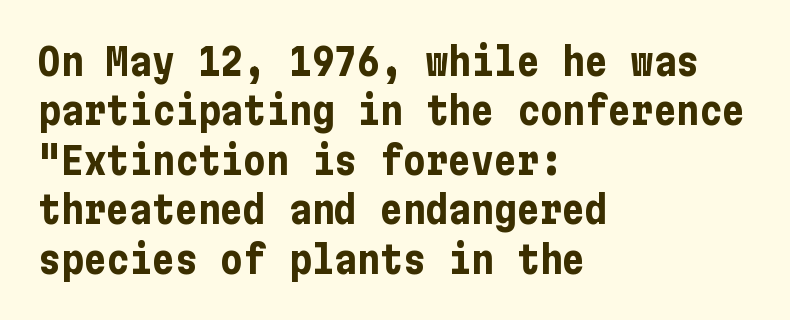
Check where the strokes stop: nothing finishes them off — pure sans. Bold? Absolutely — the strokes are thick and heavy. The passage shown stacks its lines at a standard gap. Compared with a centered layout, this one pins lines to the left instead. Posture: vertical.
